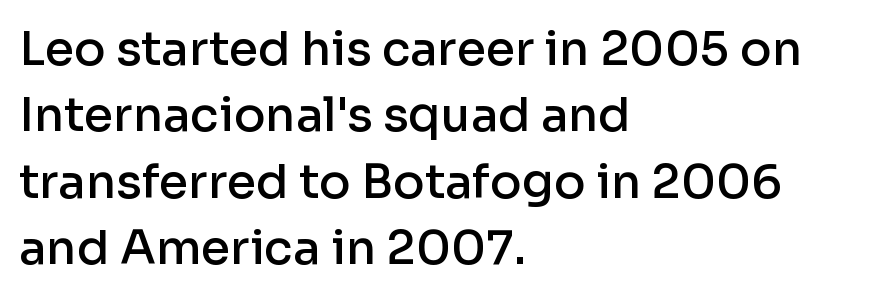
The image shows 47 px semibold sans-serif type, upright; set left-aligned, normal line spacing (1.41x), normal letter spacing, not underlined; low stroke contrast and a medium x-height.
